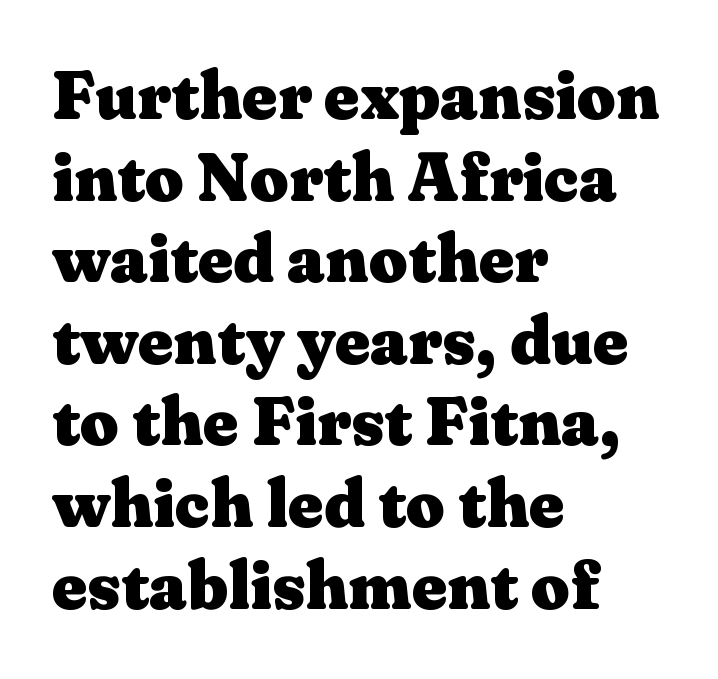
Looks like regular typesetting: each glyph gets only the width it needs. How heavy is the stroke? Heavy — this is a bold. A typesetter would mark this as roman, not italic. Tracking value appears to be zero — textbook default spacing.
